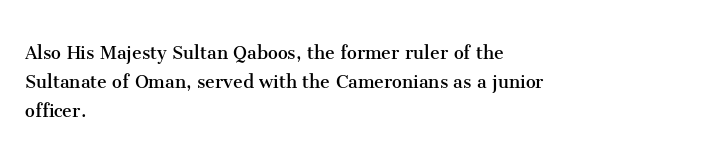
Q: Is the text bold? A: No.
Q: Is the text italic (slanted)? A: No, it is upright.
Q: Is the text underlined? A: No.
Q: How is the paragraph aligned? A: Left-aligned.
Q: Is the spacing between letters normal or unusually wide? A: Normal.
Q: Is the spacing between lines tight, normal or loose? A: Normal.
